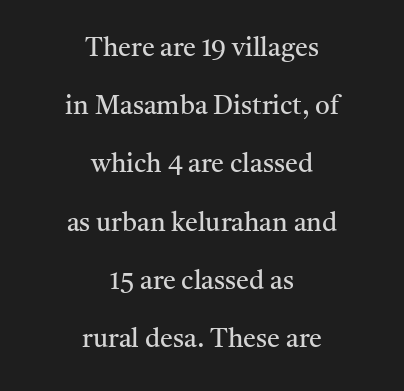
Q: Is the text bold? A: No.
Q: Is the text italic (slanted)? A: No, it is upright.
Q: Is the text underlined? A: No.
Q: How is the paragraph aligned? A: Centered.
Q: Is the spacing between letters normal or unusually wide? A: Normal.
Q: Is the spacing between lines tight, normal or loose? A: Loose.
